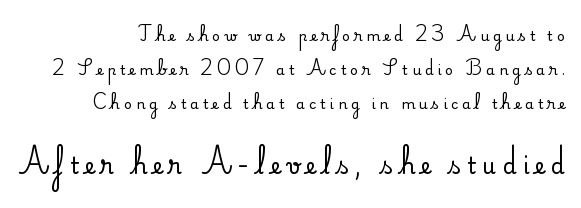
{"italic": "no", "underline": "no", "align": "right", "line_spacing": "loose", "line_spacing_ratio": 2.42, "letter_spacing": "wide", "letter_spacing_em": 0.28, "larger_block": "second", "size_ratio": 1.57, "glyph_px": 22}
